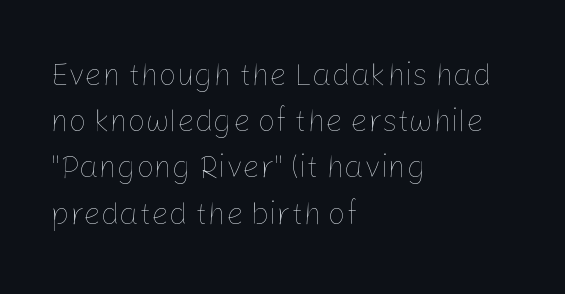
Vertical spacing — default. Observe the ordinary spacing: letters are neighbours, not strangers. Caption: multi-line text, flush left, ragged right. Proportional: the letters do not fall into vertical columns.
